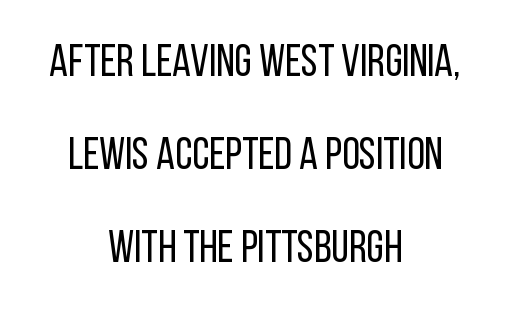
Looks like regular typesetting: each glyph gets only the width it needs. Posture: upright roman. Letter spacing: default. Font category for this specimen: sans-serif. The whitespace from short lines is split evenly between both sides.
